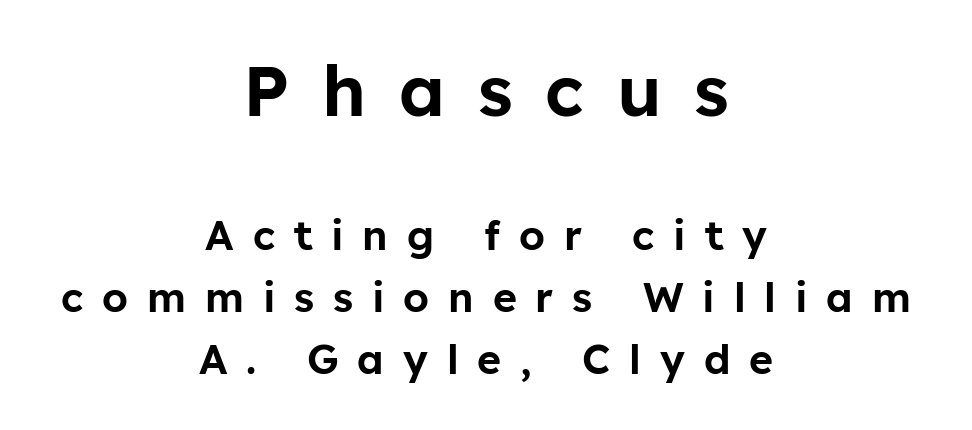
Q: Is the text italic (slanted)? A: No, it is upright.
Q: Is the typeface a serif or a sans-serif typeface? A: Sans-serif.
Q: Is the text underlined? A: No.
Q: How is the paragraph aligned? A: Centered.
Q: Is the spacing between letters normal or unusually wide? A: Unusually wide.
Q: Is the spacing between lines tight, normal or loose? A: Normal.
Q: Which block of text is set in a larger size, the first (top) or the second (bottom)? A: The first (top) one.
Q: Width (condensed, normal, or wide)? A: Normal.
Q: Stroke contrast? A: Low.
Q: x-height? A: Medium.
Q: Monospaced? A: No.
